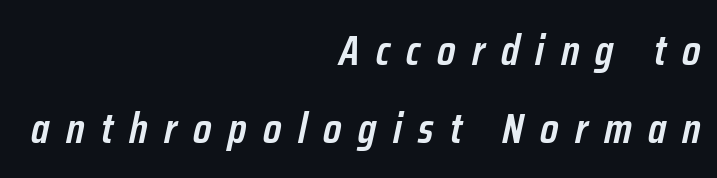
{"italic": "yes", "lean": "right", "slant_degrees": 12, "bold": "semi", "weight": "semibold", "width": "condensed", "stroke_contrast": "low", "x_height": "medium", "monospaced": "no", "underline": "no", "align": "right", "line_spacing_ratio": 1.81, "letter_spacing": "wide", "letter_spacing_em": 0.38, "glyph_px": 43}
